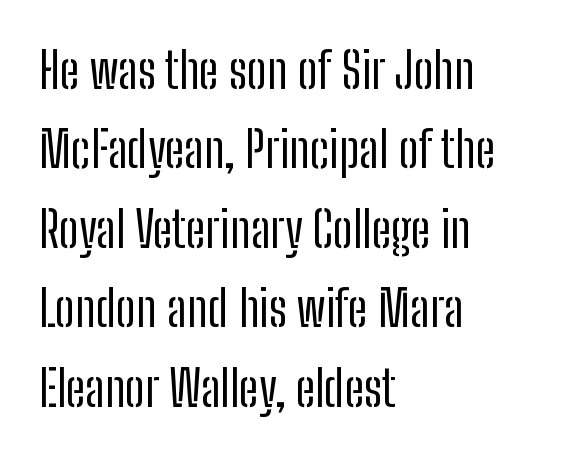
{"serif": "no", "italic": "no", "bold": "no", "weight": "regular", "width": "condensed", "stroke_contrast": "low", "x_height": "medium", "monospaced": "no", "underline": "no", "align": "left", "line_spacing": "normal", "line_spacing_ratio": 1.59, "letter_spacing": "normal", "letter_spacing_em": 0.0, "glyph_px": 50}
